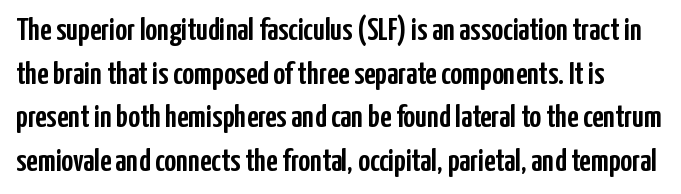
{"serif": "no", "italic": "no", "width": "condensed", "stroke_contrast": "low", "x_height": "medium", "monospaced": "no", "underline": "no", "line_spacing": "normal", "line_spacing_ratio": 1.36, "letter_spacing": "normal", "letter_spacing_em": 0.0, "glyph_px": 32}
